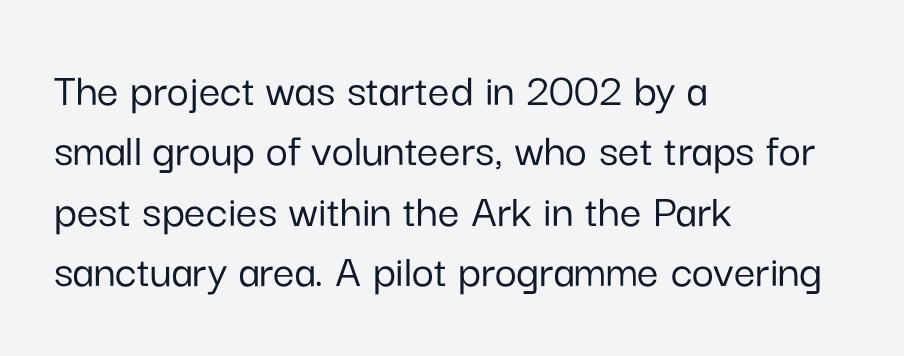
The image shows 48 px sans-serif type, upright; set left-aligned, normal line spacing (1.26x), normal letter spacing, not underlined; low stroke contrast and a medium x-height.
